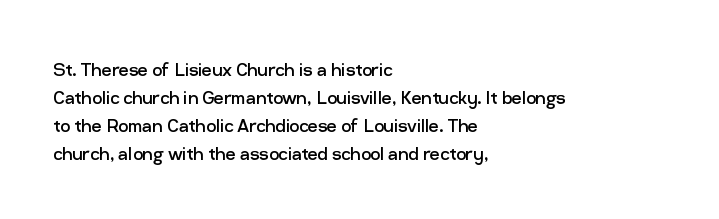
Q: Is the text bold? A: No.
Q: Is the text italic (slanted)? A: No, it is upright.
Q: Is the text underlined? A: No.
Q: How is the paragraph aligned? A: Left-aligned.
Q: Is the spacing between letters normal or unusually wide? A: Normal.
Q: Is the spacing between lines tight, normal or loose? A: Normal.
